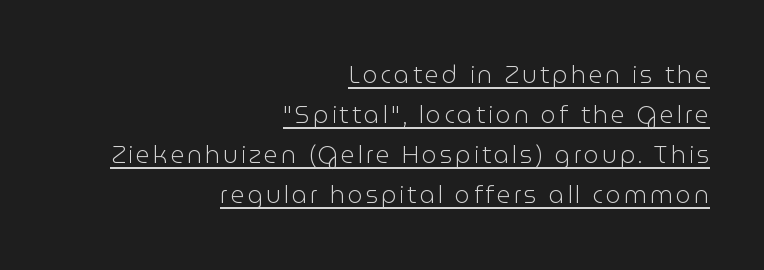
The image shows 24 px text type, upright; set right-aligned, normal line spacing (1.67x), underlined.
